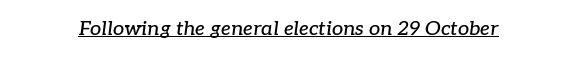
{"italic": "yes", "lean": "right", "slant_degrees": 7, "underline": "yes", "letter_spacing": "normal", "letter_spacing_em": 0.0, "glyph_px": 20}
